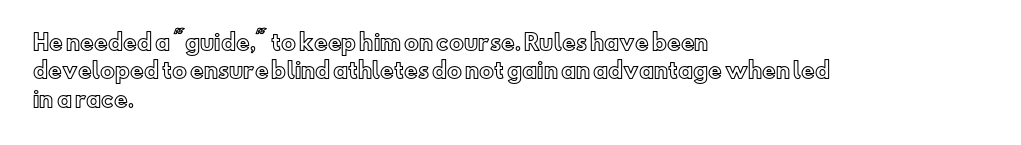
Q: Is the text italic (slanted)? A: No, it is upright.
Q: Is the text underlined? A: No.
Q: How is the paragraph aligned? A: Left-aligned.
Q: Is the spacing between letters normal or unusually wide? A: Normal.
Q: Is the spacing between lines tight, normal or loose? A: Normal.
